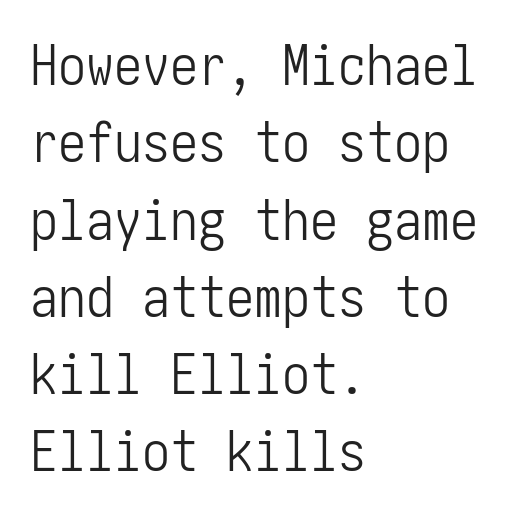
{"serif": "no", "italic": "no", "bold": "no", "weight": "light", "width": "condensed", "stroke_contrast": "low", "x_height": "medium", "underline": "no", "align": "left", "line_spacing": "normal", "line_spacing_ratio": 1.38, "letter_spacing": "normal", "letter_spacing_em": 0.0, "glyph_px": 56}
